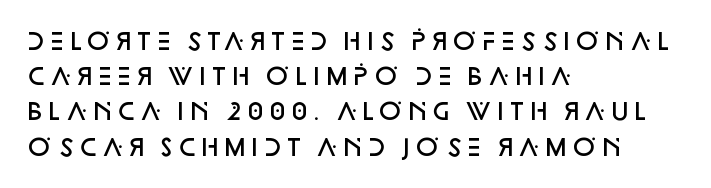
{"italic": "no", "bold": "semi", "underline": "no", "align": "left", "line_spacing": "normal", "line_spacing_ratio": 1.53, "letter_spacing": "normal", "letter_spacing_em": 0.0, "glyph_px": 23}
